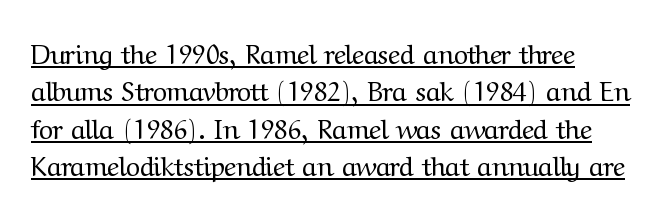
The image shows 27 px text type, upright; set normal line spacing (1.38x), normal letter spacing, underlined.
